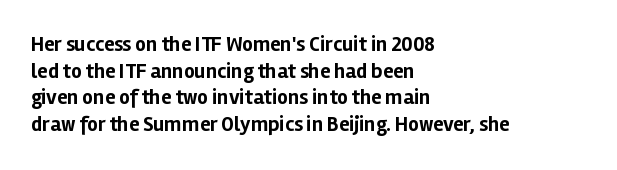
The image shows 21 px bold type, upright; set left-aligned, normal line spacing (1.27x), normal letter spacing, not underlined.
